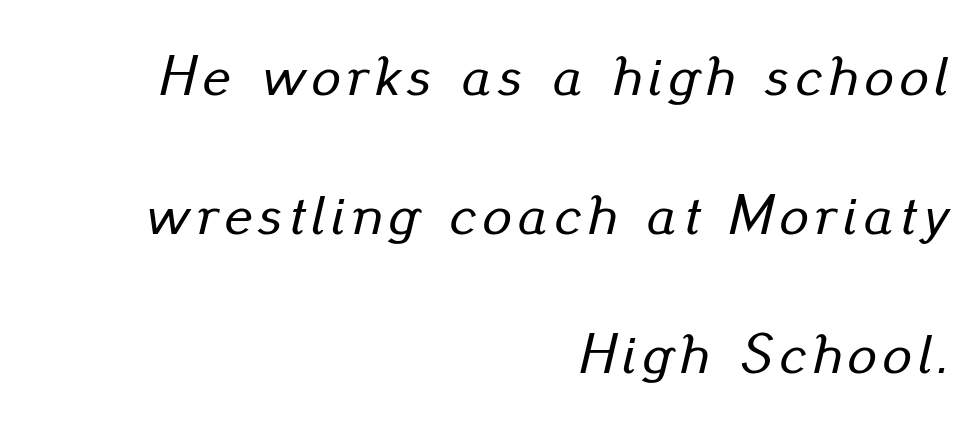
Q: Is the text italic (slanted)? A: Yes, it leans right by about 13 degrees.
Q: Is the text underlined? A: No.
Q: How is the paragraph aligned? A: Right-aligned.
Q: Is the spacing between lines tight, normal or loose? A: Loose.
Q: Width (condensed, normal, or wide)? A: Normal.
Q: Stroke contrast? A: Low.
Q: x-height? A: Small.
Q: Monospaced? A: No.
